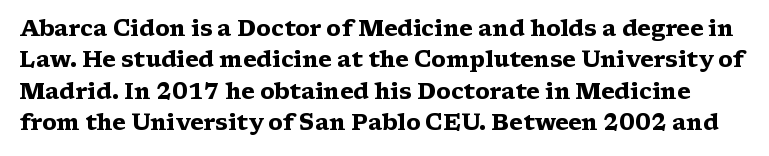
Words appear dense and cohesive because spacing is normal. You can tell it's not italic because the verticals are truly vertical. Just letters on the line, the space beneath them empty. Summary of weight: heavy, a full bold.
